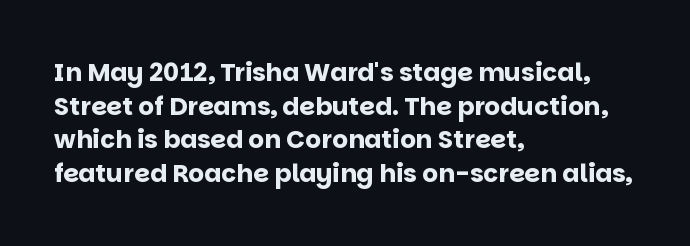
Students, note that the glyphs here touch the page at normal intervals. Chunky letters — that's bold for sure. Descenders are the only things crossing below the line. Notice how the passage keeps a crisp vertical edge on the left only.
